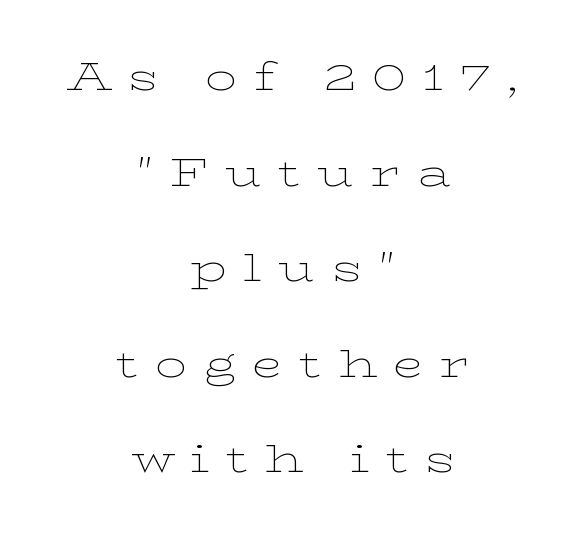
The image shows 40 px thin, wide serif type, upright; set centered, loose line spacing (2.39x), unusually wide letter spacing (+0.41 em), not underlined; low stroke contrast and a medium x-height.
